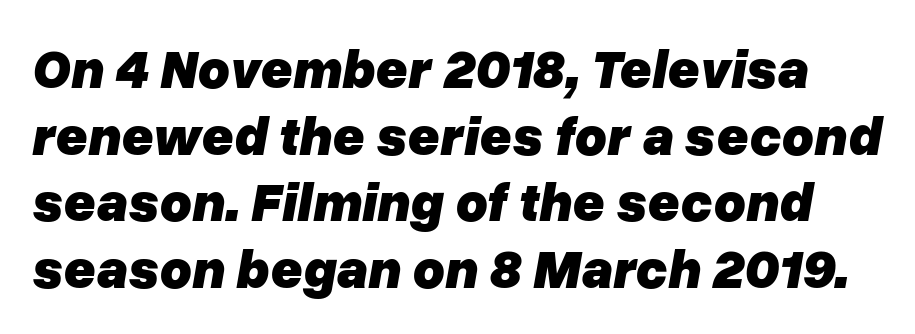
The image shows 55 px heavy type, italic (leaning right); set line spacing 1.21x, normal letter spacing, not underlined; low stroke contrast and a medium x-height.
